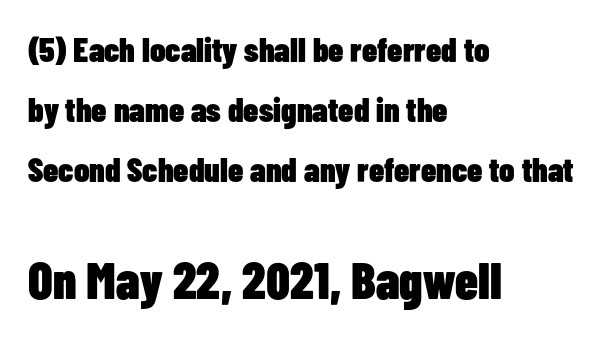
Letterform terminals end flat and unadorned throughout the passage. Character widths vary here, with narrow letters taking less room than wide ones. The passage shown begins with its smaller block and ends with its larger one. Each glyph is drawn with heavy, bold strokes.
